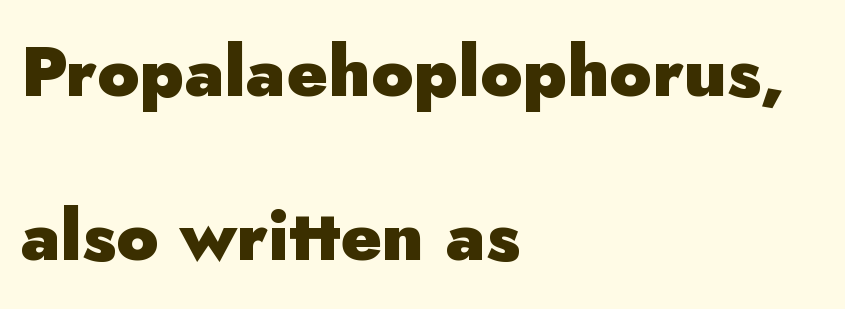
The image shows 70 px heavy sans-serif type, upright; set left-aligned, loose line spacing (2.35x), normal letter spacing, not underlined; low stroke contrast and a small x-height.
